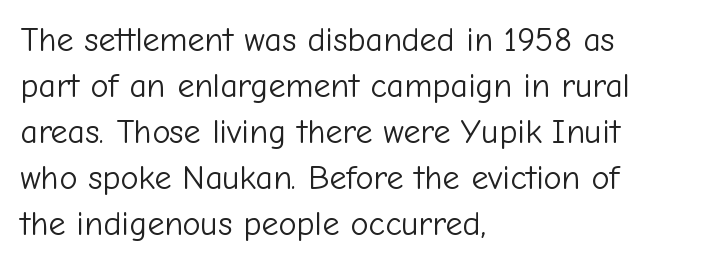
The image shows 34 px light sans-serif type, upright; set left-aligned, normal line spacing (1.35x), normal letter spacing, not underlined; low stroke contrast and a medium x-height.
